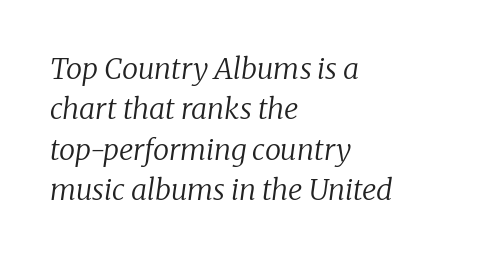
{"serif": "yes", "italic": "yes", "lean": "right", "slant_degrees": 8, "bold": "no", "weight": "regular", "width": "normal", "stroke_contrast": "low", "x_height": "medium", "monospaced": "no", "underline": "no", "align": "left", "line_spacing": "normal", "line_spacing_ratio": 1.39, "letter_spacing": "normal", "letter_spacing_em": 0.0, "glyph_px": 29}
